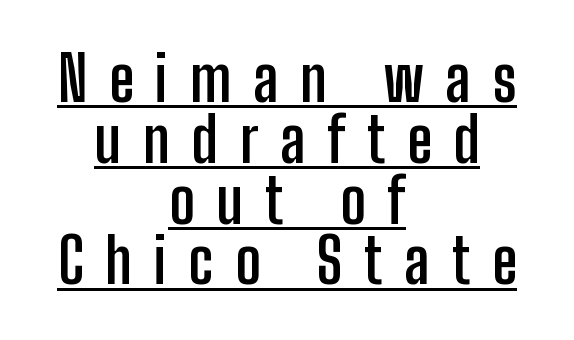
The image shows 62 px semibold, condensed sans-serif type, upright; set centered, tight line spacing (0.98x), unusually wide letter spacing (+0.35 em), underlined; low stroke contrast and a medium x-height.
